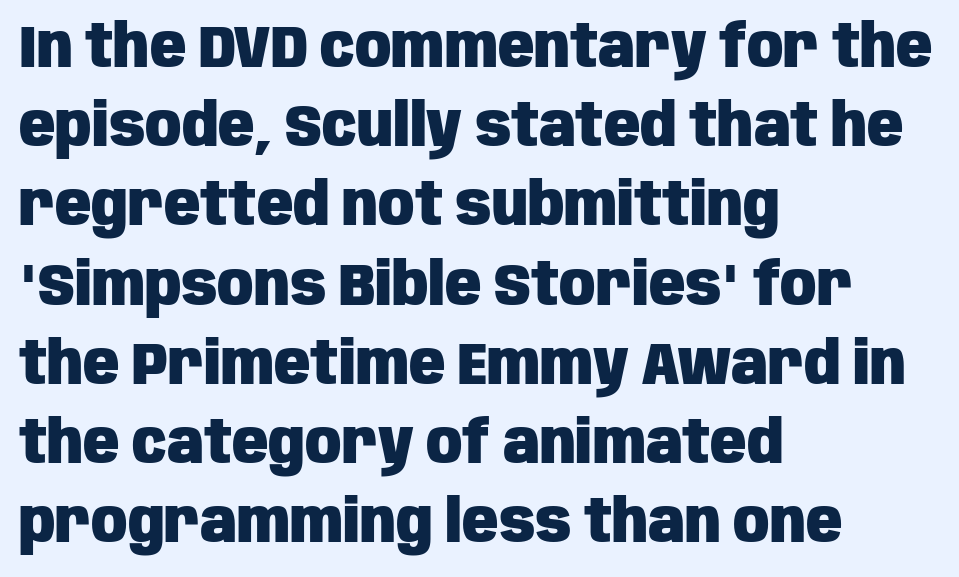
{"serif": "no", "italic": "no", "bold": "yes", "weight": "heavy", "width": "condensed", "stroke_contrast": "low", "x_height": "large", "monospaced": "no", "underline": "no", "align": "left", "line_spacing": "normal", "line_spacing_ratio": 1.32, "letter_spacing": "normal", "letter_spacing_em": 0.0, "glyph_px": 60}
